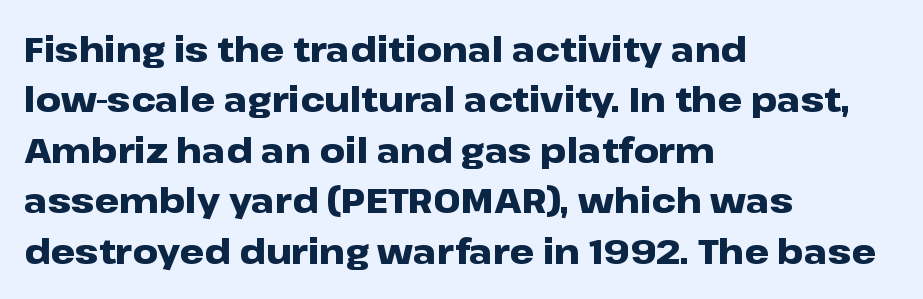
{"serif": "no", "italic": "no", "bold": "yes", "weight": "heavy", "width": "wide", "stroke_contrast": "low", "x_height": "medium", "monospaced": "no", "underline": "no", "align": "left", "line_spacing": "normal", "line_spacing_ratio": 1.44, "letter_spacing": "normal", "letter_spacing_em": 0.0, "glyph_px": 35}
